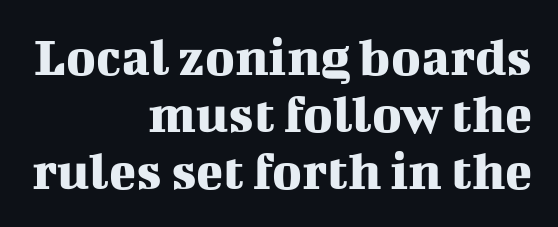
Q: Is the text italic (slanted)? A: No, it is upright.
Q: Is the typeface a serif or a sans-serif typeface? A: Serif.
Q: Is the text underlined? A: No.
Q: How is the paragraph aligned? A: Right-aligned.
Q: Is the spacing between letters normal or unusually wide? A: Normal.
Q: Is the spacing between lines tight, normal or loose? A: Tight.
Q: Width (condensed, normal, or wide)? A: Normal.
Q: Stroke contrast? A: Medium.
Q: x-height? A: Medium.
Q: Monospaced? A: No.
